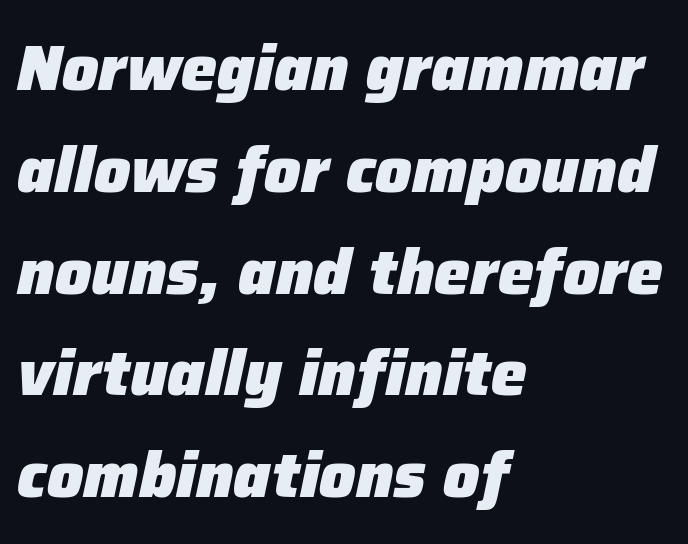
{"italic": "yes", "lean": "right", "slant_degrees": 12, "bold": "yes", "weight": "heavy", "width": "normal", "stroke_contrast": "low", "x_height": "medium", "monospaced": "no", "underline": "no", "align": "left", "line_spacing": "normal", "line_spacing_ratio": 1.59, "letter_spacing": "normal", "letter_spacing_em": 0.0, "glyph_px": 64}
